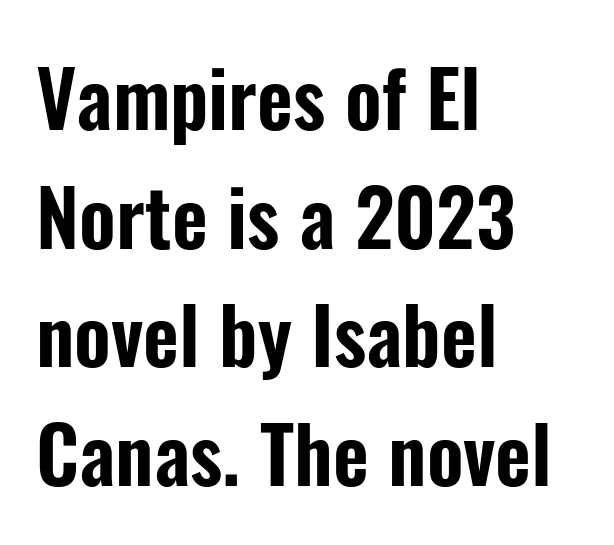
One glance says typical: line gaps are just what's usual. Glance below the letters and you will spot only blank space. Each letter's strokes conclude bluntly, with no projecting serifs. Spacing verdict: proportional, widths tailored to each character. The lettering stays uniformly vertical, giving the passage a roman look.
